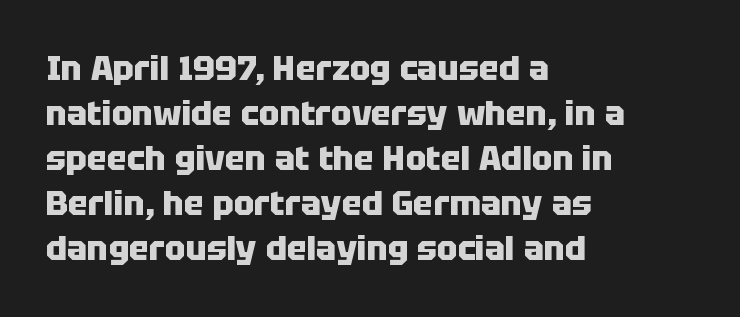
Visually the block forms a straight wall on the left and a jagged coastline on the right. Heavy-handed strokes throughout: this text is bold. The letters advance in unequal steps, a hallmark of proportional type. The space between consecutive lines is moderate. The characters display no serif detailing; their extremities are plain.
